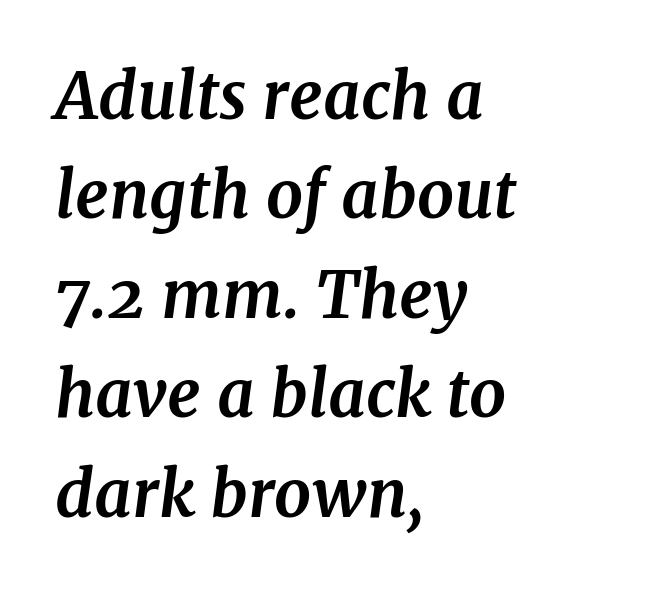
{"serif": "yes", "italic": "yes", "lean": "right", "slant_degrees": 7, "bold": "yes", "weight": "bold", "width": "normal", "stroke_contrast": "medium", "x_height": "medium", "monospaced": "no", "underline": "no", "align": "left", "line_spacing": "normal", "line_spacing_ratio": 1.53, "letter_spacing": "normal", "letter_spacing_em": 0.0, "glyph_px": 65}
